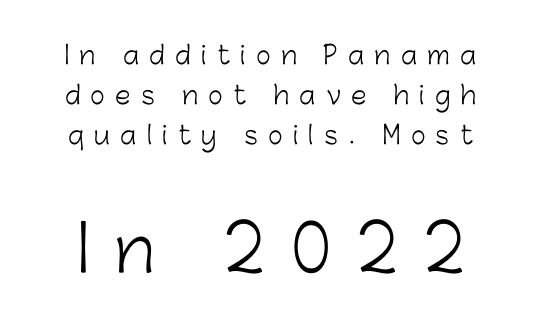
{"serif": "no", "italic": "no", "bold": "no", "weight": "light", "width": "normal", "stroke_contrast": "low", "x_height": "medium", "monospaced": "no", "underline": "no", "line_spacing": "normal", "line_spacing_ratio": 1.61, "letter_spacing": "wide", "letter_spacing_em": 0.42, "larger_block": "second", "size_ratio": 2.52, "glyph_px": 63}
